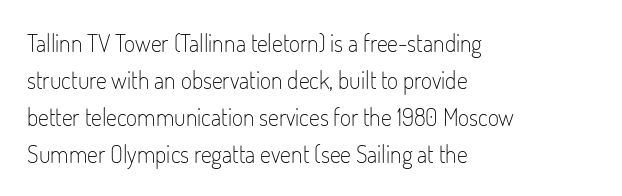
Vertical strokes here are truly vertical. Every row of glyphs begins at an identical x-position on the left. Between one letter and the next there's only the usual sliver of space. Only glyphs here, with clear space below each row.
